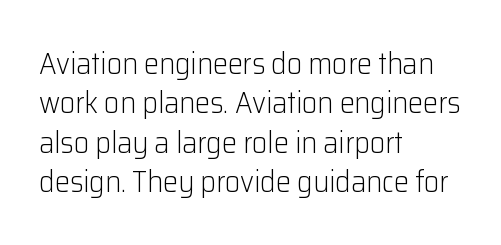
The image shows 30 px light sans-serif type, upright; set left-aligned, normal line spacing (1.31x), normal letter spacing, not underlined; low stroke contrast and a medium x-height.
